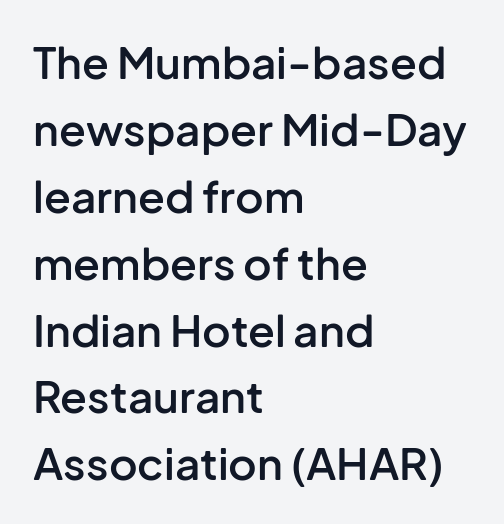
{"serif": "no", "italic": "no", "bold": "semi", "weight": "semibold", "width": "normal", "stroke_contrast": "low", "x_height": "medium", "monospaced": "no", "underline": "no", "align": "left", "line_spacing": "normal", "line_spacing_ratio": 1.52, "letter_spacing": "normal", "letter_spacing_em": 0.0, "glyph_px": 44}
